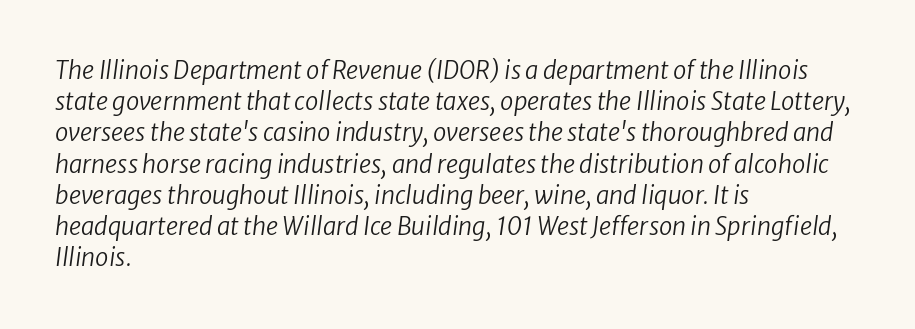
Horizontal bands of white between lines are of average thickness. The lines in this sample share a left origin and differ only in where they stop. If you drew a line through each stem, it would be angled. The font is comparable to plain body text, perhaps lighter. The gap between lines stays unmarked.
